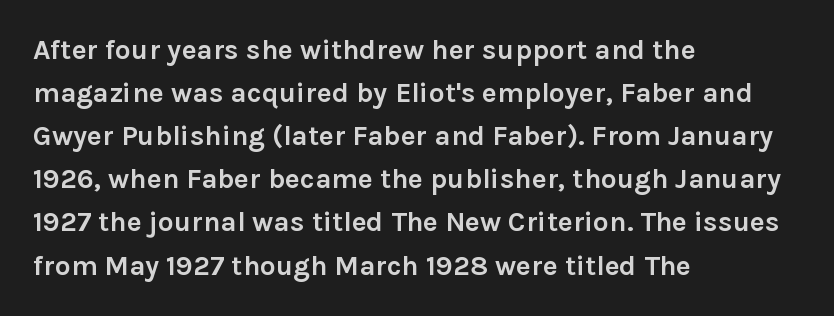
{"serif": "no", "italic": "no", "bold": "yes", "weight": "semibold", "width": "normal", "stroke_contrast": "low", "x_height": "medium", "monospaced": "no", "underline": "no", "align": "left", "line_spacing": "normal", "line_spacing_ratio": 1.54, "letter_spacing": "normal", "letter_spacing_em": 0.0, "glyph_px": 28}
